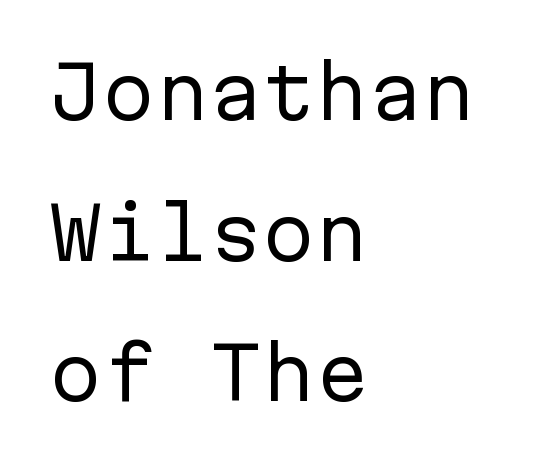
Q: Is the text bold? A: No.
Q: Is the text italic (slanted)? A: No, it is upright.
Q: Is the typeface a serif or a sans-serif typeface? A: Sans-serif.
Q: Is the text underlined? A: No.
Q: How is the paragraph aligned? A: Left-aligned.
Q: Is the spacing between letters normal or unusually wide? A: Normal.
Q: Is the spacing between lines tight, normal or loose? A: Loose.
Q: Width (condensed, normal, or wide)? A: Normal.
Q: Stroke contrast? A: Low.
Q: x-height? A: Medium.
Q: Monospaced? A: Yes.
